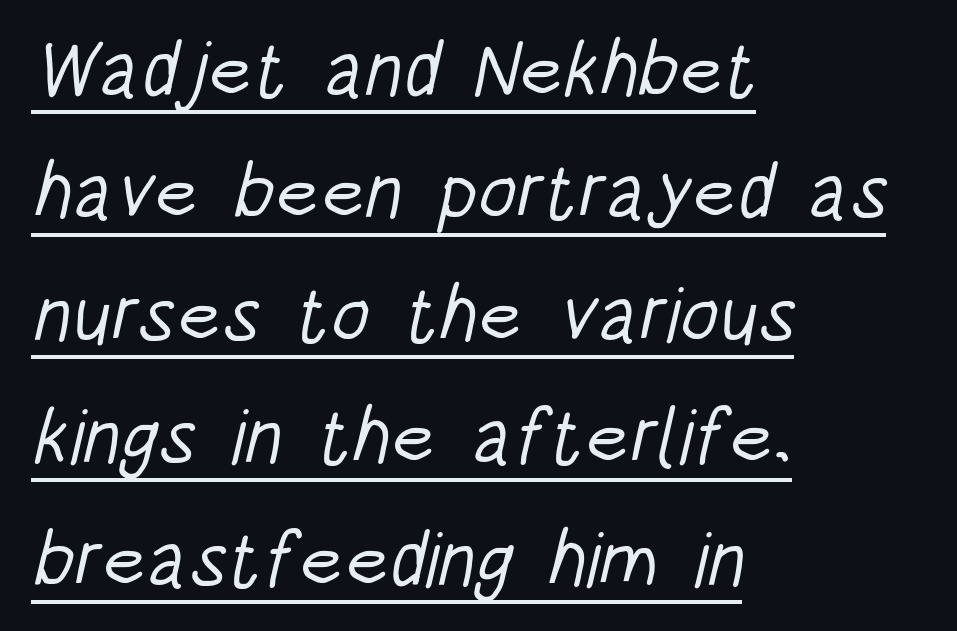
{"serif": "no", "bold": "no", "weight": "light", "width": "condensed", "stroke_contrast": "low", "x_height": "large", "monospaced": "no", "underline": "yes", "align": "left", "line_spacing": "normal", "line_spacing_ratio": 1.57, "letter_spacing": "normal", "letter_spacing_em": 0.0, "glyph_px": 78}
